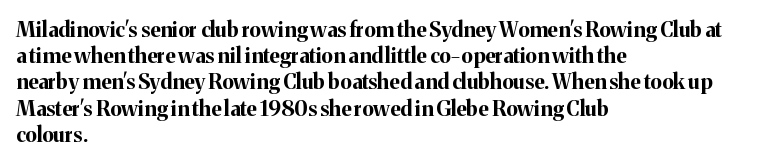
Q: Is the text bold? A: Yes.
Q: Is the text italic (slanted)? A: No, it is upright.
Q: Is the text underlined? A: No.
Q: How is the paragraph aligned? A: Left-aligned.
Q: Is the spacing between letters normal or unusually wide? A: Normal.
Q: Is the spacing between lines tight, normal or loose? A: Normal.
